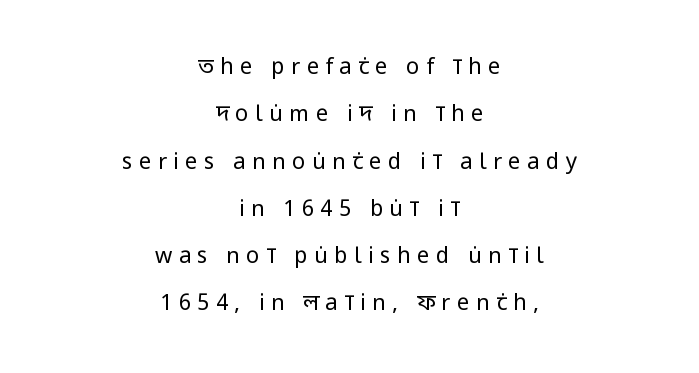
{"italic": "no", "bold": "no", "underline": "no", "align": "center", "line_spacing": "loose", "line_spacing_ratio": 2.15, "letter_spacing": "wide", "letter_spacing_em": 0.29, "glyph_px": 22}
